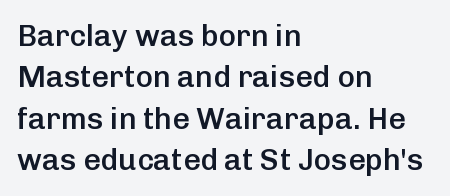
Q: Is the text bold? A: Semi-bold.
Q: Is the text italic (slanted)? A: No, it is upright.
Q: Is the typeface a serif or a sans-serif typeface? A: Sans-serif.
Q: Is the text underlined? A: No.
Q: How is the paragraph aligned? A: Left-aligned.
Q: Is the spacing between letters normal or unusually wide? A: Normal.
Q: Is the spacing between lines tight, normal or loose? A: Normal.
Q: Width (condensed, normal, or wide)? A: Normal.
Q: Stroke contrast? A: Low.
Q: x-height? A: Medium.
Q: Monospaced? A: No.
